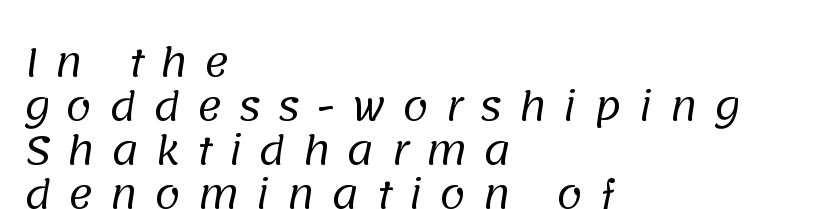
No heavy texture on the line: the type isn't bold. Character widths vary here, with narrow letters taking less room than wide ones. The zone under the glyphs is completely vacant. Classification — sans serif. A typesetter would call this heavily tracked-out type. The paragraph shown leans on its left margin.
